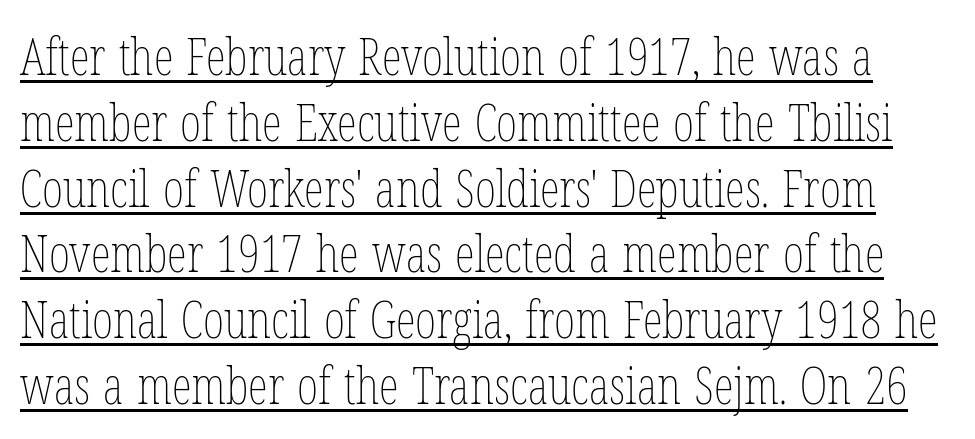
Q: Is the text bold? A: No.
Q: Is the text italic (slanted)? A: No, it is upright.
Q: Is the text underlined? A: Yes.
Q: Is the spacing between letters normal or unusually wide? A: Normal.
Q: Is the spacing between lines tight, normal or loose? A: Normal.
Q: Width (condensed, normal, or wide)? A: Condensed.
Q: Stroke contrast? A: Low.
Q: x-height? A: Medium.
Q: Monospaced? A: No.
